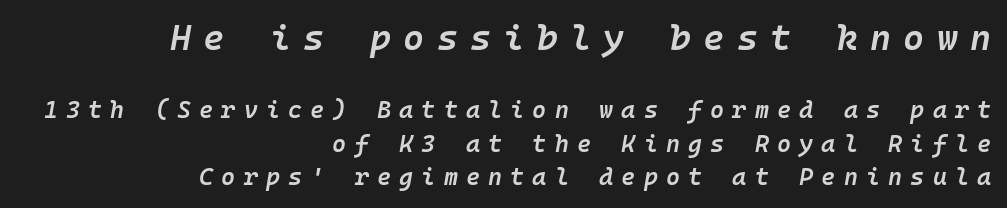
Q: Is the text bold? A: Semi-bold.
Q: Is the text italic (slanted)? A: Yes, it leans right by about 10 degrees.
Q: Is the text underlined? A: No.
Q: How is the paragraph aligned? A: Right-aligned.
Q: Is the spacing between letters normal or unusually wide? A: Unusually wide.
Q: Is the spacing between lines tight, normal or loose? A: Normal.
Q: Which block of text is set in a larger size, the first (top) or the second (bottom)? A: The first (top) one.
Q: Width (condensed, normal, or wide)? A: Normal.
Q: Stroke contrast? A: Low.
Q: x-height? A: Medium.
Q: Monospaced? A: Yes.
